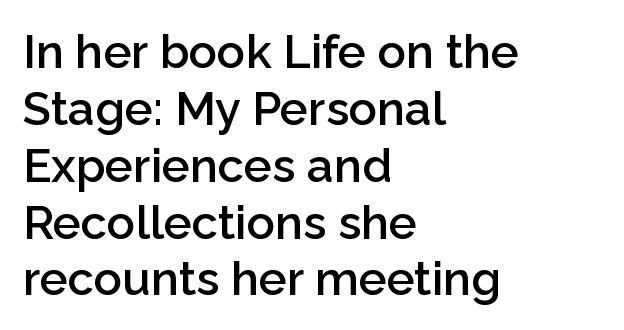
{"serif": "no", "italic": "no", "bold": "semi", "weight": "semibold", "width": "normal", "stroke_contrast": "low", "x_height": "medium", "monospaced": "no", "underline": "no", "align": "left", "line_spacing_ratio": 1.21, "letter_spacing": "normal", "letter_spacing_em": 0.0, "glyph_px": 47}
